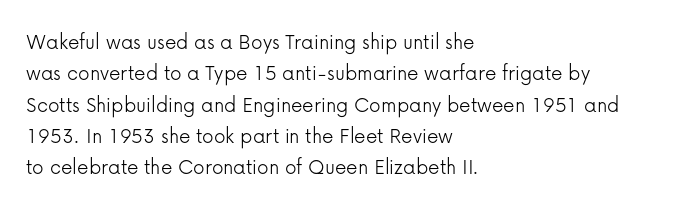
Q: Is the text bold? A: No.
Q: Is the text italic (slanted)? A: No, it is upright.
Q: Is the text underlined? A: No.
Q: How is the paragraph aligned? A: Left-aligned.
Q: Is the spacing between letters normal or unusually wide? A: Normal.
Q: Is the spacing between lines tight, normal or loose? A: Normal.
